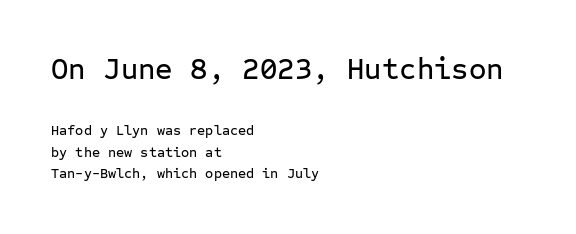
{"serif": "no", "italic": "no", "width": "normal", "stroke_contrast": "low", "x_height": "medium", "monospaced": "yes", "underline": "no", "align": "left", "line_spacing": "normal", "line_spacing_ratio": 1.56, "letter_spacing": "normal", "letter_spacing_em": 0.0, "larger_block": "first", "size_ratio": 2.14, "glyph_px": 30}
